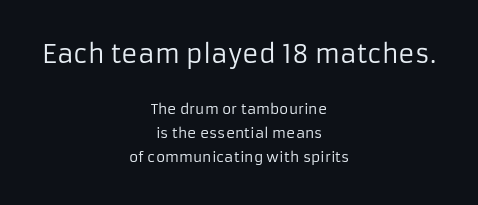
Q: Is the text bold? A: No.
Q: Is the text italic (slanted)? A: No, it is upright.
Q: Is the text underlined? A: No.
Q: How is the paragraph aligned? A: Centered.
Q: Is the spacing between letters normal or unusually wide? A: Normal.
Q: Is the spacing between lines tight, normal or loose? A: Normal.
Q: Which block of text is set in a larger size, the first (top) or the second (bottom)? A: The first (top) one.
